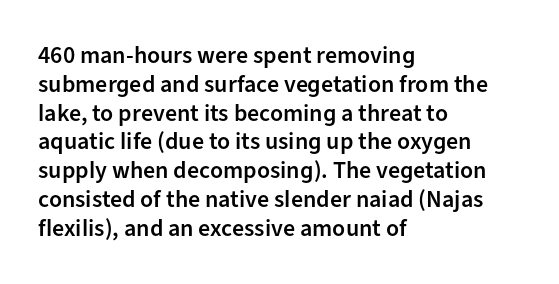
Q: Is the text bold? A: Semi-bold.
Q: Is the text italic (slanted)? A: No, it is upright.
Q: Is the text underlined? A: No.
Q: How is the paragraph aligned? A: Left-aligned.
Q: Is the spacing between letters normal or unusually wide? A: Normal.
